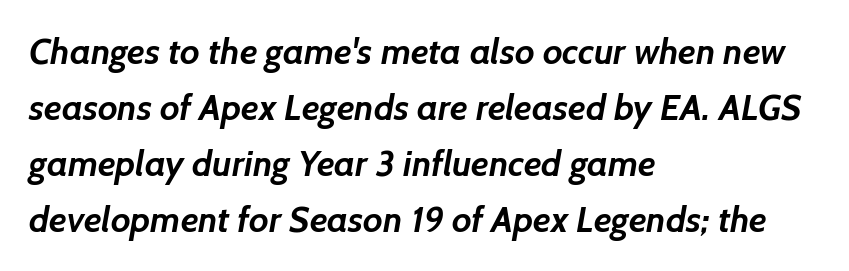
Q: Is the text bold? A: Yes.
Q: Is the typeface a serif or a sans-serif typeface? A: Sans-serif.
Q: Is the text underlined? A: No.
Q: How is the paragraph aligned? A: Left-aligned.
Q: Is the spacing between letters normal or unusually wide? A: Normal.
Q: Is the spacing between lines tight, normal or loose? A: Normal.
Q: Width (condensed, normal, or wide)? A: Normal.
Q: Stroke contrast? A: Low.
Q: x-height? A: Medium.
Q: Monospaced? A: No.
